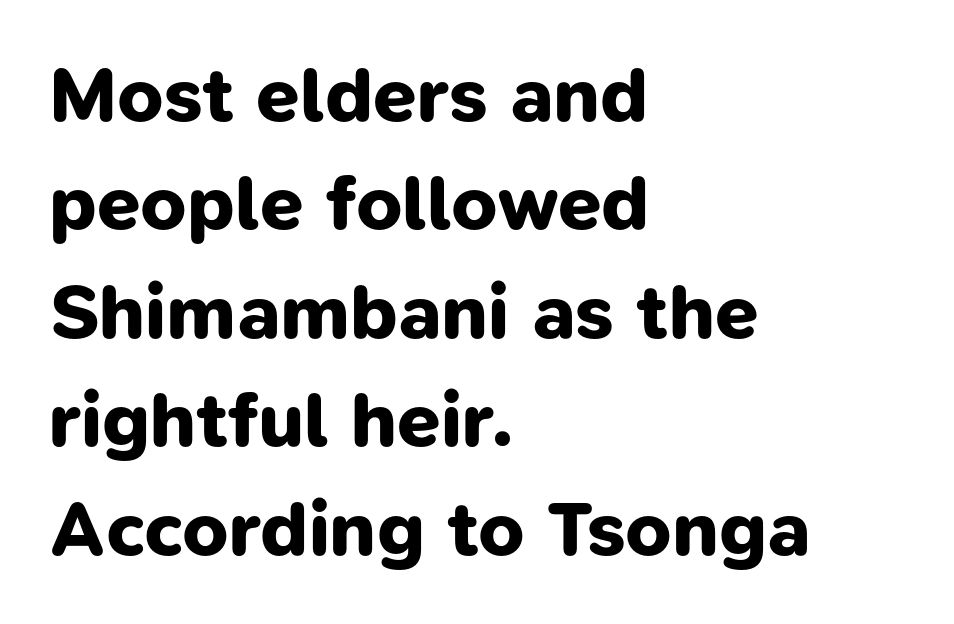
Q: Is the text bold? A: Yes.
Q: Is the typeface a serif or a sans-serif typeface? A: Sans-serif.
Q: Is the text underlined? A: No.
Q: How is the paragraph aligned? A: Left-aligned.
Q: Is the spacing between letters normal or unusually wide? A: Normal.
Q: Is the spacing between lines tight, normal or loose? A: Normal.
Q: Width (condensed, normal, or wide)? A: Normal.
Q: Stroke contrast? A: Low.
Q: x-height? A: Medium.
Q: Monospaced? A: No.
